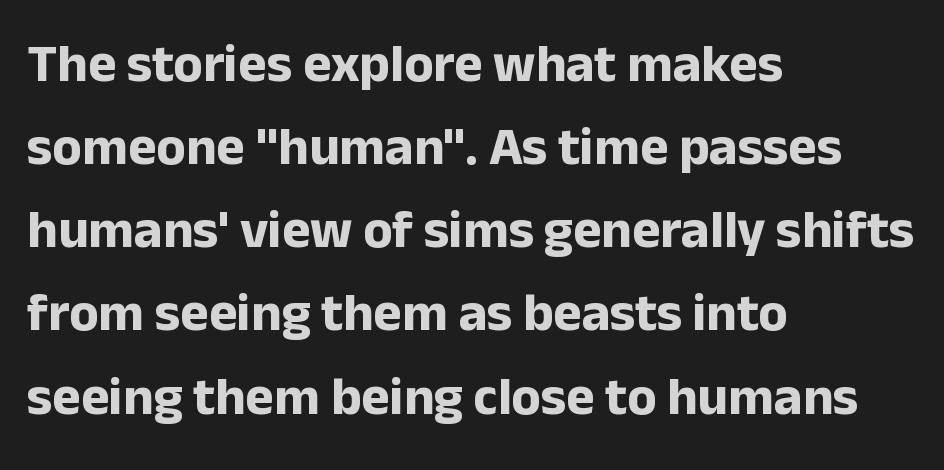
The image shows 54 px bold sans-serif type, upright; set left-aligned, normal line spacing (1.54x), normal letter spacing, not underlined; low stroke contrast and a medium x-height.
